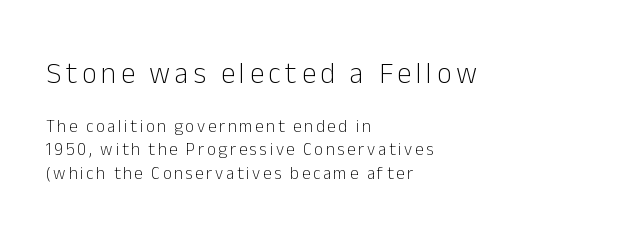
The image shows 29 px light sans-serif type, upright; set left-aligned, normal line spacing (1.39x), not underlined; the first (top) block is 1.71x larger; low stroke contrast and a medium x-height.
